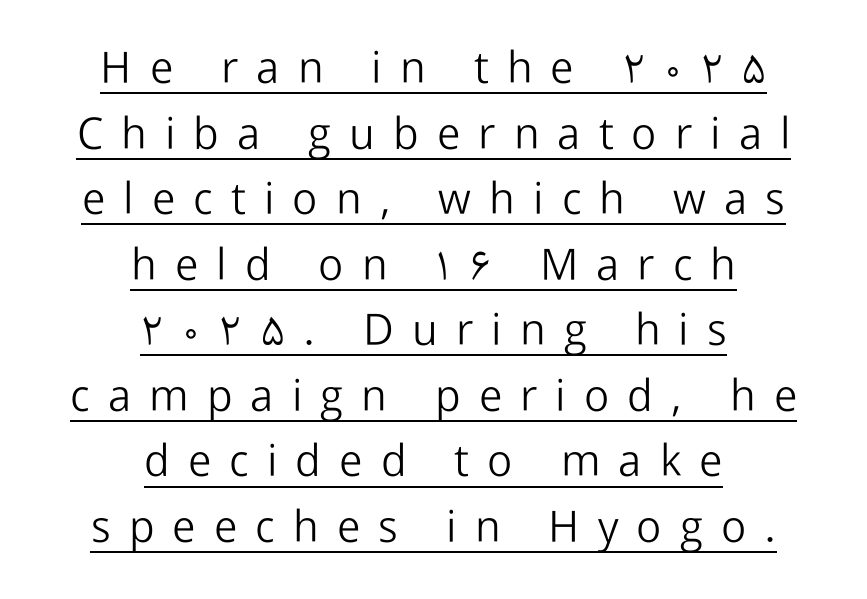
Q: Is the text bold? A: No.
Q: Is the text italic (slanted)? A: No, it is upright.
Q: Is the typeface a serif or a sans-serif typeface? A: Sans-serif.
Q: Is the text underlined? A: Yes.
Q: How is the paragraph aligned? A: Centered.
Q: Is the spacing between letters normal or unusually wide? A: Unusually wide.
Q: Is the spacing between lines tight, normal or loose? A: Normal.
Q: Width (condensed, normal, or wide)? A: Normal.
Q: Stroke contrast? A: Low.
Q: x-height? A: Medium.
Q: Monospaced? A: No.
